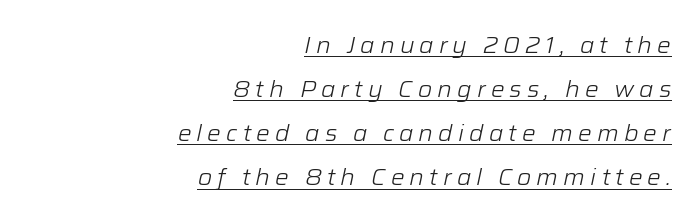
A baseline rule has been typeset under these characters. Would a proofreader flag this as italicized? Yes. Rows of type keep a wide berth in the vertical direction. The rag falls on the left side of this text block.
